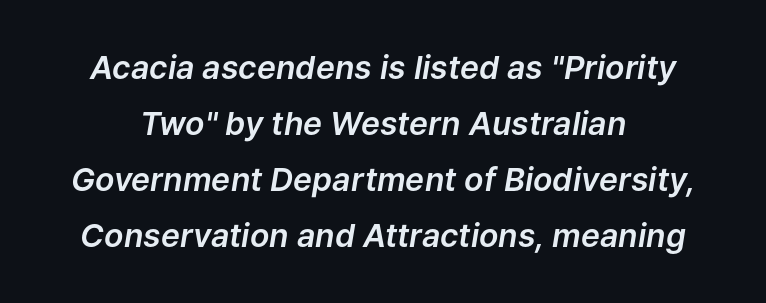
The image shows 32 px text type, italic (leaning right); set line spacing 1.75x, normal letter spacing, not underlined; low stroke contrast and a medium x-height.
